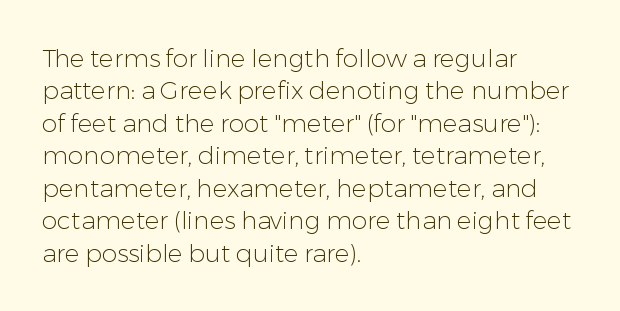
Q: Is the text bold? A: No.
Q: Is the text italic (slanted)? A: No, it is upright.
Q: Is the text underlined? A: No.
Q: How is the paragraph aligned? A: Left-aligned.
Q: Is the spacing between letters normal or unusually wide? A: Normal.
Q: Is the spacing between lines tight, normal or loose? A: Normal.
